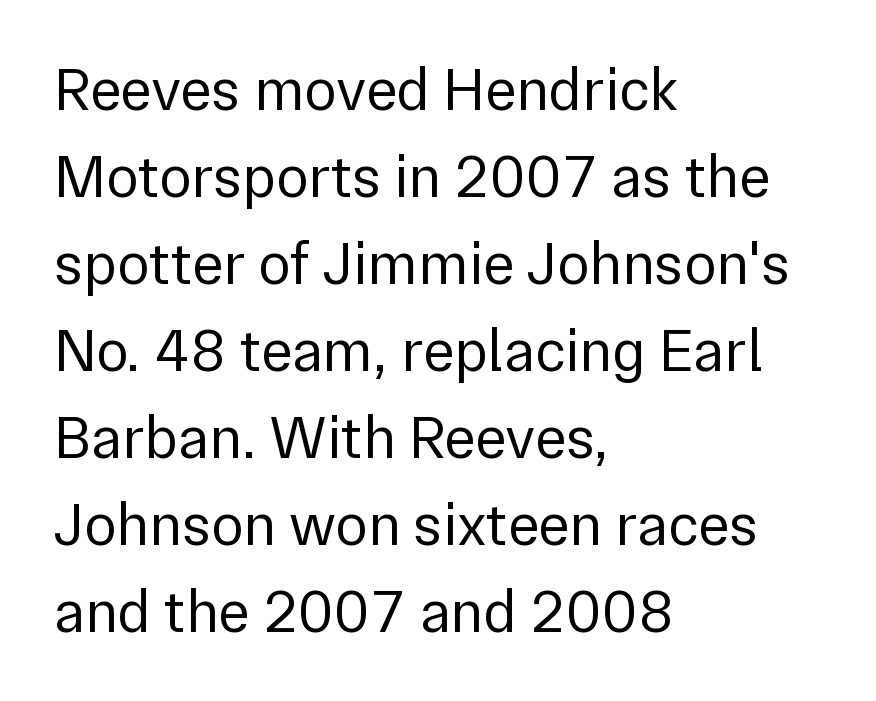
{"serif": "no", "italic": "no", "bold": "no", "weight": "regular", "width": "normal", "x_height": "medium", "monospaced": "no", "underline": "no", "align": "left", "line_spacing": "normal", "line_spacing_ratio": 1.45, "letter_spacing": "normal", "letter_spacing_em": 0.0, "glyph_px": 60}
